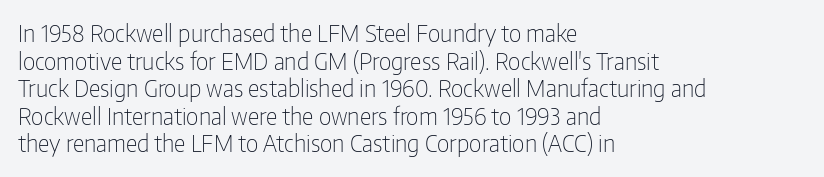
The image shows 23 px text type, upright; set left-aligned, line spacing 1.2x, normal letter spacing, not underlined.
